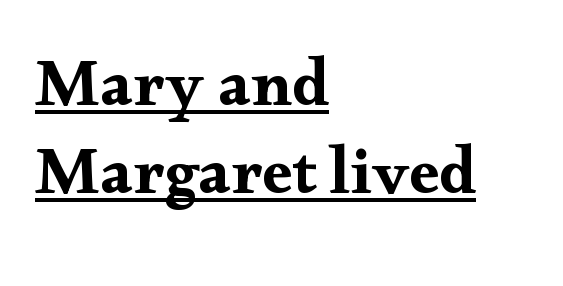
The image shows 67 px wide serif type, upright; set left-aligned, normal line spacing (1.31x), normal letter spacing, underlined; medium stroke contrast and a small x-height.
